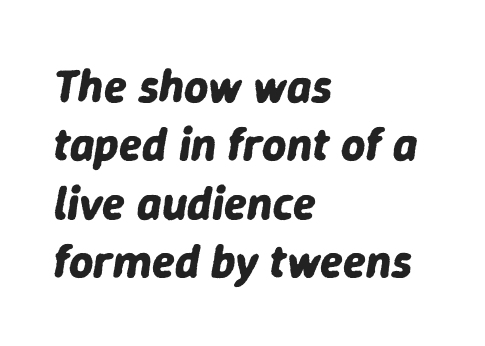
Q: Is the text bold? A: Yes.
Q: Is the text italic (slanted)? A: Yes, it leans right by about 9 degrees.
Q: Is the text underlined? A: No.
Q: How is the paragraph aligned? A: Left-aligned.
Q: Is the spacing between letters normal or unusually wide? A: Normal.
Q: Width (condensed, normal, or wide)? A: Normal.
Q: Stroke contrast? A: Low.
Q: x-height? A: Medium.
Q: Monospaced? A: No.
